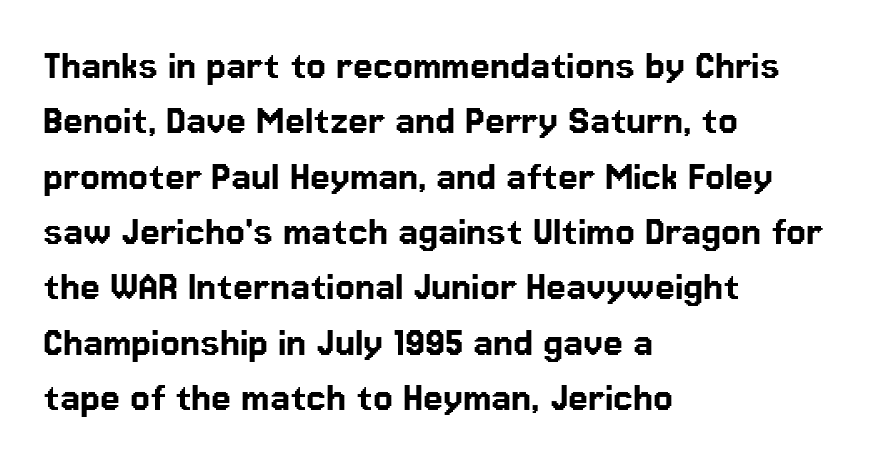
{"serif": "no", "italic": "no", "width": "normal", "stroke_contrast": "low", "x_height": "medium", "monospaced": "no", "underline": "no", "align": "left", "line_spacing_ratio": 1.23, "letter_spacing": "normal", "letter_spacing_em": 0.0, "glyph_px": 45}
